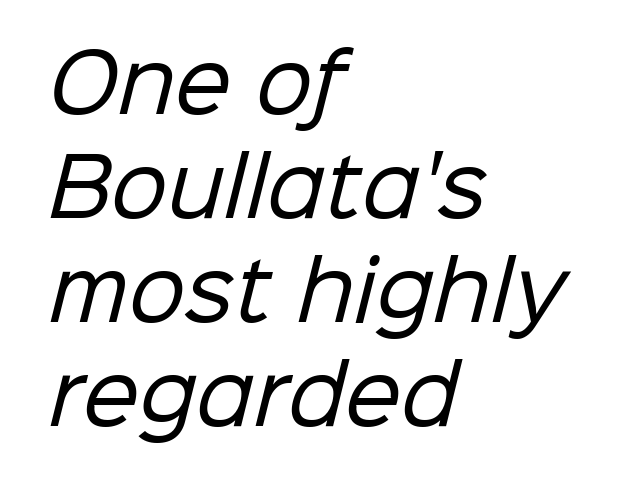
The image shows 80 px regular-weight sans-serif type; set left-aligned, normal line spacing (1.3x), normal letter spacing, not underlined; low stroke contrast and a medium x-height.
